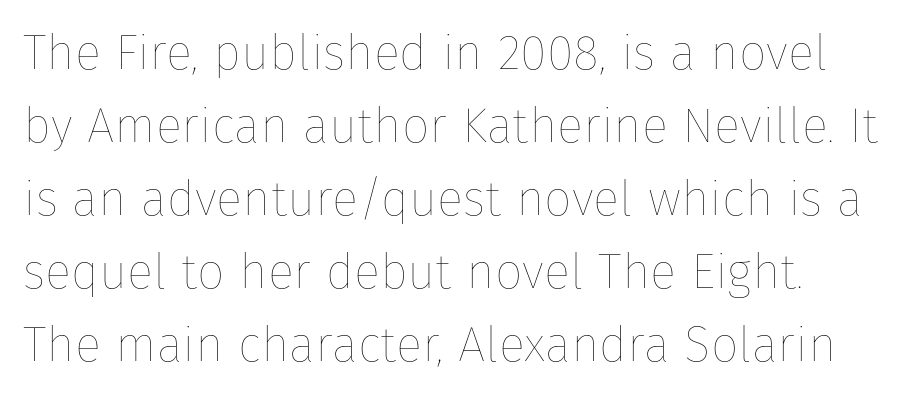
{"italic": "no", "bold": "no", "weight": "thin", "width": "normal", "stroke_contrast": "low", "x_height": "medium", "monospaced": "no", "underline": "no", "line_spacing": "normal", "line_spacing_ratio": 1.49, "letter_spacing": "normal", "letter_spacing_em": 0.0, "glyph_px": 49}
